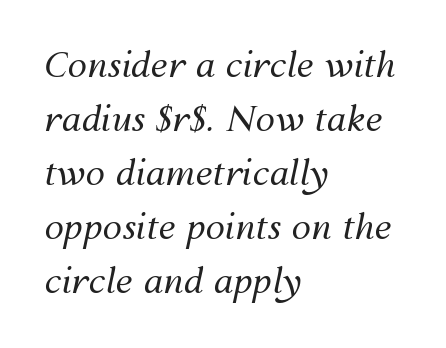
The image shows 35 px regular-weight type, italic (leaning right); set left-aligned, normal line spacing (1.54x), normal letter spacing, not underlined; medium stroke contrast and a medium x-height.
